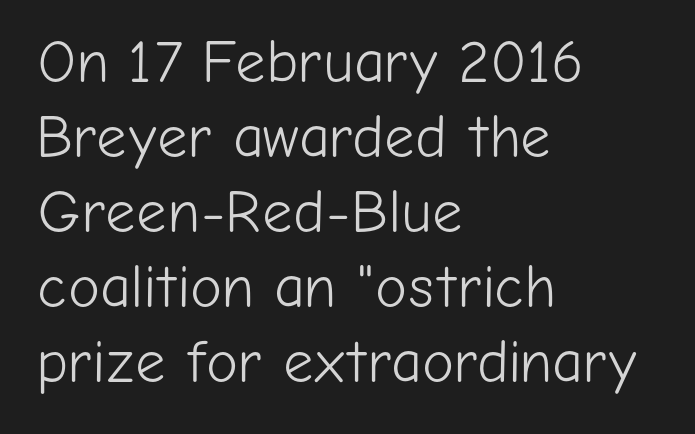
{"serif": "no", "italic": "no", "bold": "no", "weight": "light", "width": "normal", "stroke_contrast": "low", "x_height": "medium", "monospaced": "no", "underline": "no", "align": "left", "line_spacing": "normal", "line_spacing_ratio": 1.25, "letter_spacing": "normal", "letter_spacing_em": 0.0, "glyph_px": 60}
